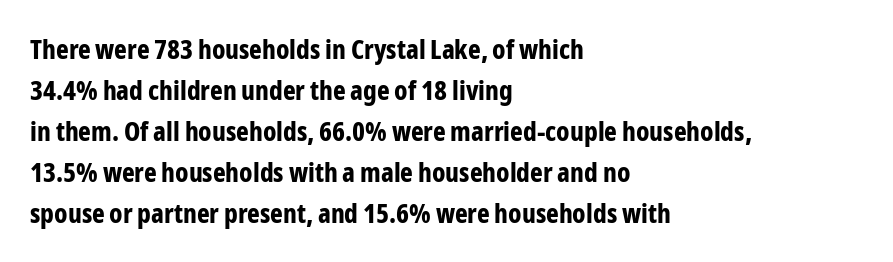
{"italic": "no", "bold": "yes", "underline": "no", "align": "left", "line_spacing": "normal", "line_spacing_ratio": 1.52, "letter_spacing": "normal", "letter_spacing_em": 0.0, "glyph_px": 27}
